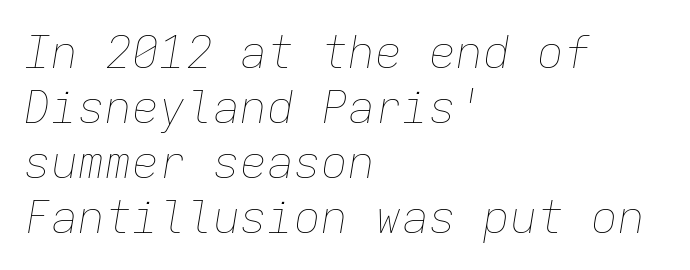
The image shows 45 px thin type, italic (leaning right), monospaced; set left-aligned, line spacing 1.22x, normal letter spacing, not underlined; low stroke contrast and a medium x-height.
